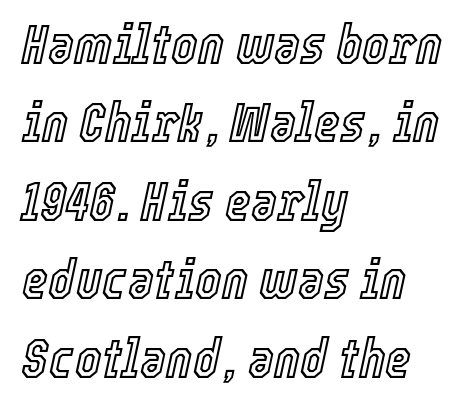
{"italic": "yes", "lean": "right", "slant_degrees": 12, "width": "condensed", "x_height": "medium", "monospaced": "no", "underline": "no", "align": "left", "line_spacing": "normal", "line_spacing_ratio": 1.4, "letter_spacing": "normal", "letter_spacing_em": 0.0, "glyph_px": 56}
